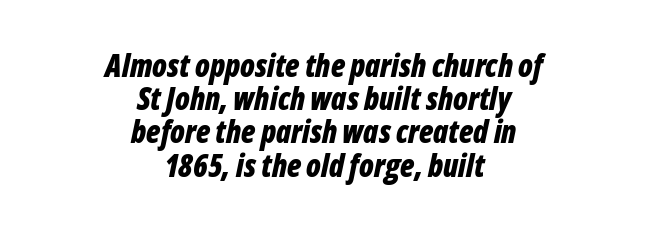
The image shows 31 px bold, condensed type, italic (leaning right); set centered, tight line spacing (1.07x), normal letter spacing, not underlined; low stroke contrast and a medium x-height.
